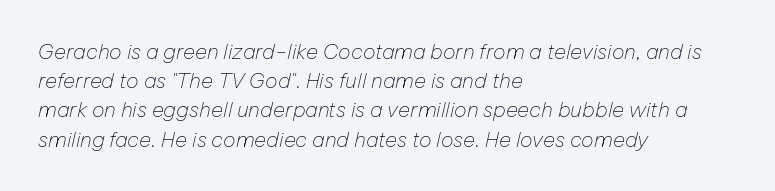
{"italic": "yes", "lean": "right", "slant_degrees": 12, "bold": "no", "underline": "no", "align": "left", "line_spacing": "normal", "line_spacing_ratio": 1.39, "letter_spacing": "normal", "letter_spacing_em": 0.0, "glyph_px": 21}
